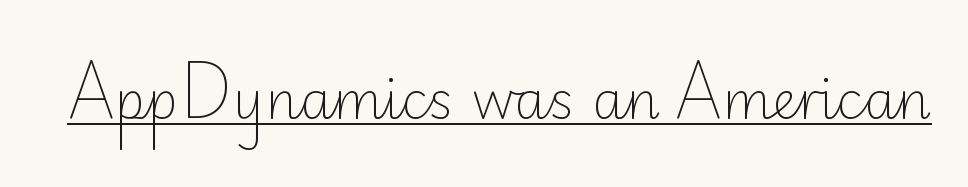
The image shows 52 px light sans-serif type, upright; set normal letter spacing, underlined; low stroke contrast and a small x-height.
